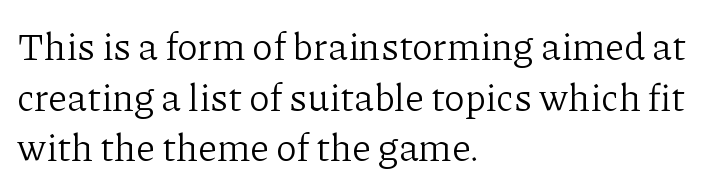
Layout note: lines flush left. Is this a fixed-width face? No — the glyphs have proportional, varying widths. Descenders hang freely into open space. Characters remain perfectly vertical along every line. The cut favours lightness, reaching ordinary text weight at its darkest. Stroke terminals: seriffed.
